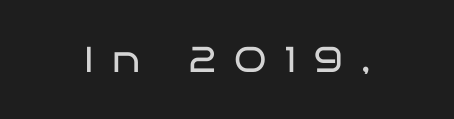
This sample has the flowing, uneven cadence of proportional lettering. The characters are drawn with everyday or finer stroke widths. Is this a sans? Yes — the strokes have no serifs. Clear beneath every line of the passage.
